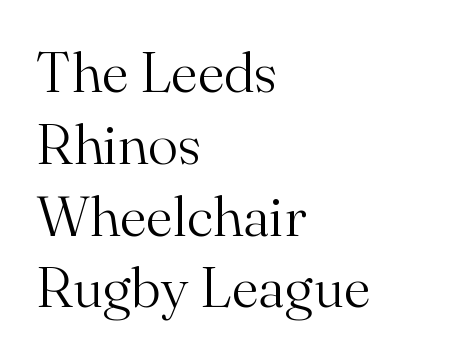
Interline gaps are of average width in this sample. The passage shown is typed in a proportional face where columns would drift. These lines are set flush left with a ragged right edge. The passage shown is typeset with a serif family. The foot of each line stays bare and open.
